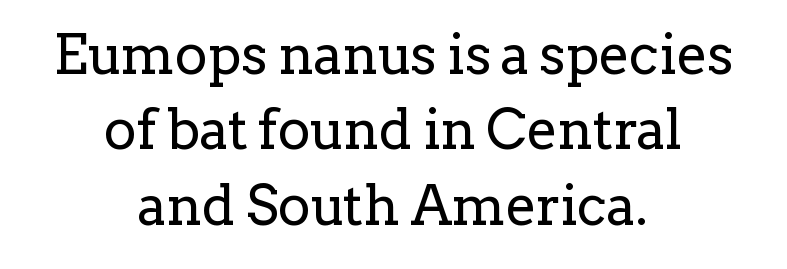
{"serif": "yes", "italic": "no", "bold": "no", "weight": "regular", "width": "normal", "stroke_contrast": "low", "x_height": "medium", "monospaced": "no", "underline": "no", "align": "center", "line_spacing": "normal", "line_spacing_ratio": 1.37, "letter_spacing": "normal", "letter_spacing_em": 0.0, "glyph_px": 55}
